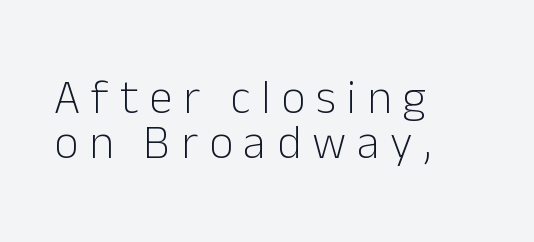
Q: Is the text bold? A: No.
Q: Is the text italic (slanted)? A: No, it is upright.
Q: Is the typeface a serif or a sans-serif typeface? A: Sans-serif.
Q: Is the text underlined? A: No.
Q: How is the paragraph aligned? A: Left-aligned.
Q: Is the spacing between letters normal or unusually wide? A: Unusually wide.
Q: Is the spacing between lines tight, normal or loose? A: Tight.
Q: Width (condensed, normal, or wide)? A: Normal.
Q: Stroke contrast? A: Low.
Q: x-height? A: Medium.
Q: Monospaced? A: No.
